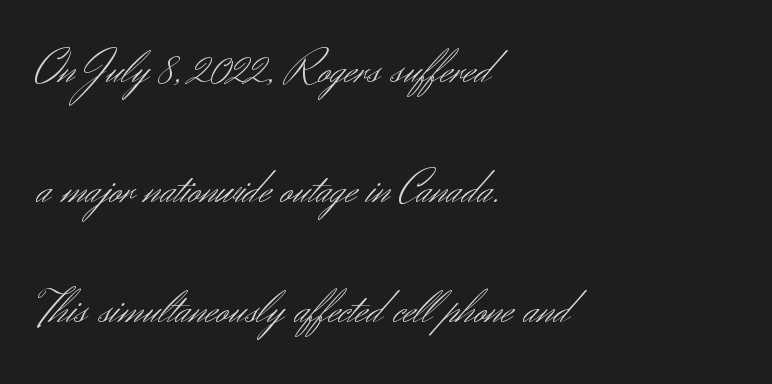
Q: Is the text bold? A: No.
Q: Is the text italic (slanted)? A: Yes.
Q: Is the typeface a serif or a sans-serif typeface? A: Sans-serif.
Q: Is the text underlined? A: No.
Q: How is the paragraph aligned? A: Left-aligned.
Q: Is the spacing between letters normal or unusually wide? A: Normal.
Q: Is the spacing between lines tight, normal or loose? A: Loose.
Q: Width (condensed, normal, or wide)? A: Normal.
Q: Stroke contrast? A: Medium.
Q: x-height? A: Small.
Q: Monospaced? A: No.
